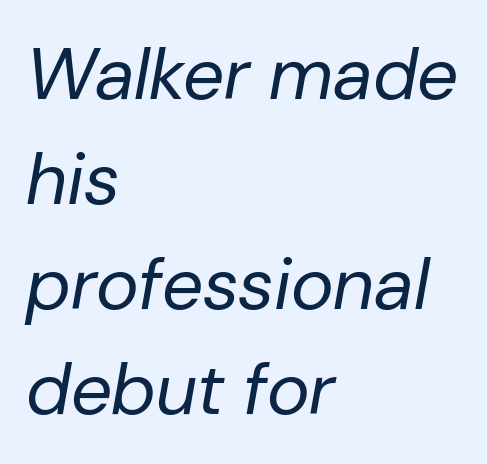
The image shows 73 px regular-weight type, italic (leaning right); set left-aligned, normal line spacing (1.44x), normal letter spacing, not underlined; low stroke contrast and a medium x-height.
